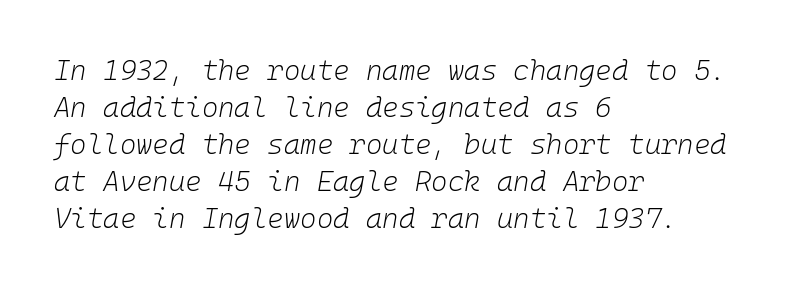
The typesetter chose a ragged-right arrangement here. The tracking reads as untouched default to a designer's eye. Only glyphs here, with clear space below each row. Bold? No — there's no thickening of the strokes.
